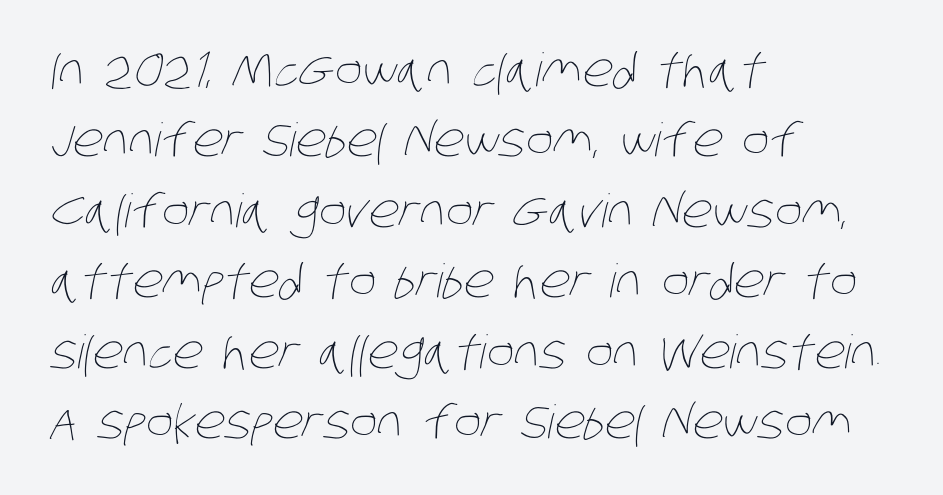
Q: Is the text bold? A: No.
Q: Is the text underlined? A: No.
Q: How is the paragraph aligned? A: Left-aligned.
Q: Is the spacing between letters normal or unusually wide? A: Normal.
Q: Is the spacing between lines tight, normal or loose? A: Normal.
Q: Width (condensed, normal, or wide)? A: Condensed.
Q: Stroke contrast? A: Low.
Q: x-height? A: Large.
Q: Monospaced? A: No.
